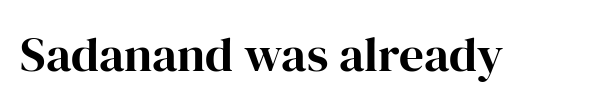
The image shows 49 px serif type, upright; set normal letter spacing, not underlined; high stroke contrast and a medium x-height.
